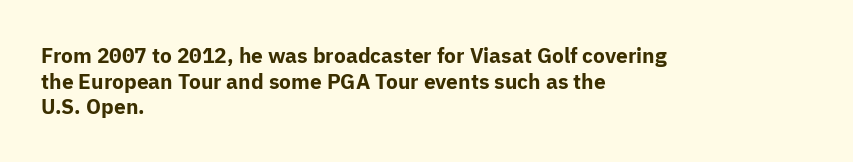
Q: Is the text bold? A: Yes.
Q: Is the text italic (slanted)? A: No, it is upright.
Q: Is the text underlined? A: No.
Q: How is the paragraph aligned? A: Left-aligned.
Q: Is the spacing between letters normal or unusually wide? A: Normal.
